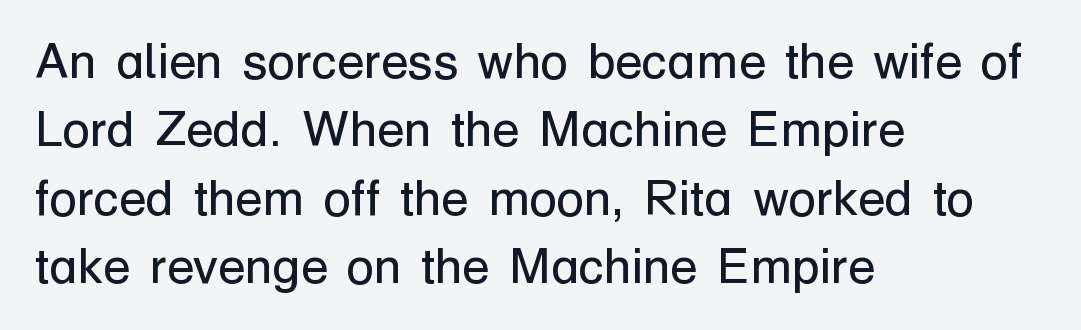
On a weight scale, this lands at 450 or below. Does the type have serifs? No, each stem ends abruptly. This sample is left-justified, so line endings fall wherever the words run out. The designer left line spacing at the default. Looks like regular typesetting: each glyph gets only the width it needs. Descender tails drop into unmarked territory.
